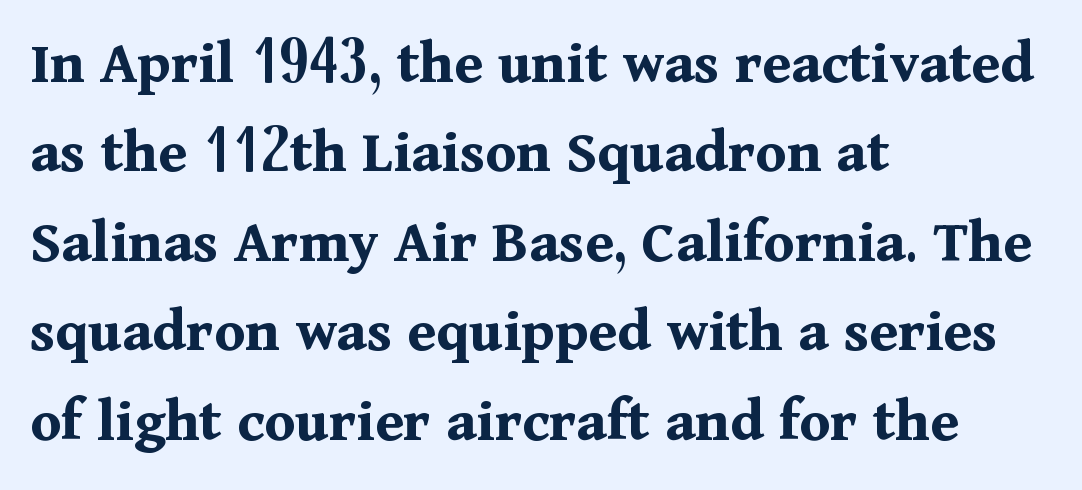
{"serif": "yes", "italic": "no", "bold": "yes", "weight": "bold", "width": "normal", "stroke_contrast": "medium", "x_height": "medium", "monospaced": "no", "underline": "no", "align": "left", "line_spacing": "normal", "line_spacing_ratio": 1.42, "letter_spacing": "normal", "letter_spacing_em": 0.0, "glyph_px": 63}
